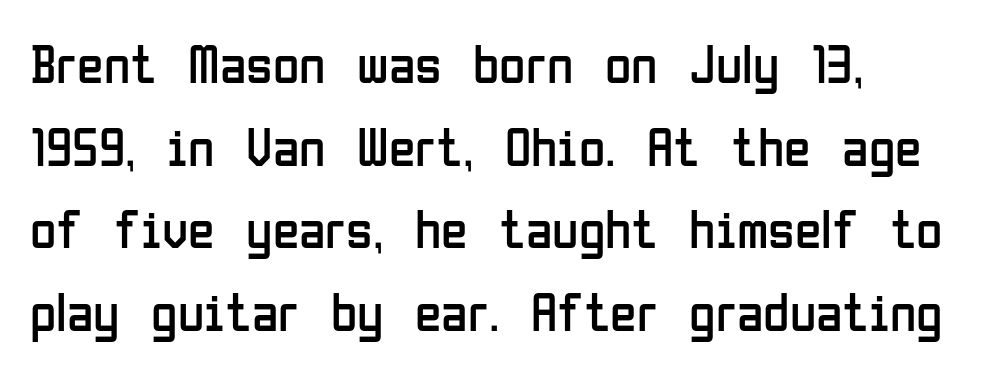
This sample uses plain, unmodified letter spacing. Each letter keeps its own natural width here, so spacing adapts to shape. Evenly set lines give the paragraph a standard silhouette. Ordinary non-slanted type is in use. Lines of text with bare space underneath. Grotesque or geometric, the face here clearly has no serifs.
